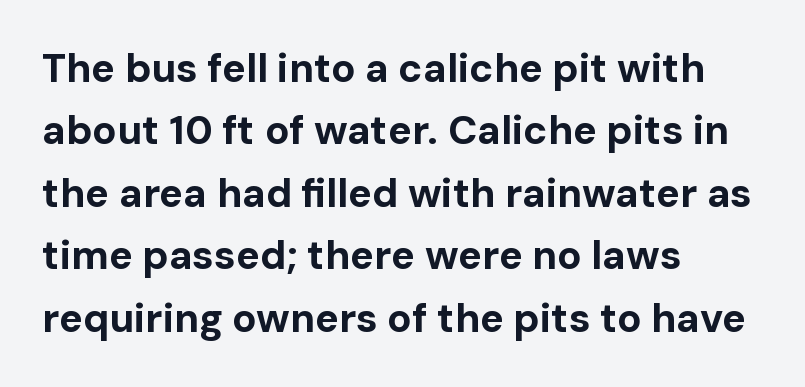
Q: Is the text bold? A: Yes.
Q: Is the text italic (slanted)? A: No, it is upright.
Q: Is the typeface a serif or a sans-serif typeface? A: Sans-serif.
Q: Is the text underlined? A: No.
Q: How is the paragraph aligned? A: Left-aligned.
Q: Is the spacing between letters normal or unusually wide? A: Normal.
Q: Is the spacing between lines tight, normal or loose? A: Normal.
Q: Width (condensed, normal, or wide)? A: Normal.
Q: Stroke contrast? A: Low.
Q: x-height? A: Medium.
Q: Monospaced? A: No.
